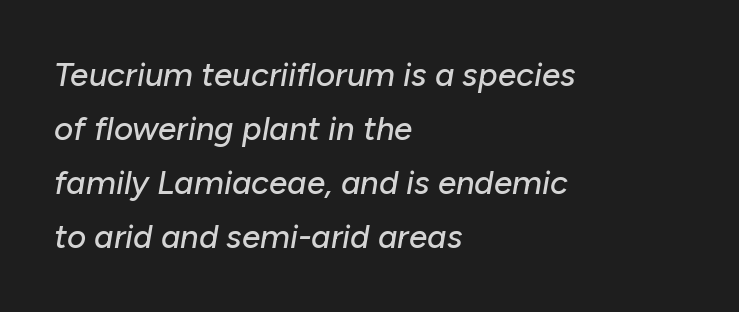
The letters sit at their default tracking, neither squeezed nor spread. Notice how the stems are inclined rather than vertical — that's the hallmark of italics. The rows are spaced the way most documents space them. Any mark beneath the type? The region is blank.
